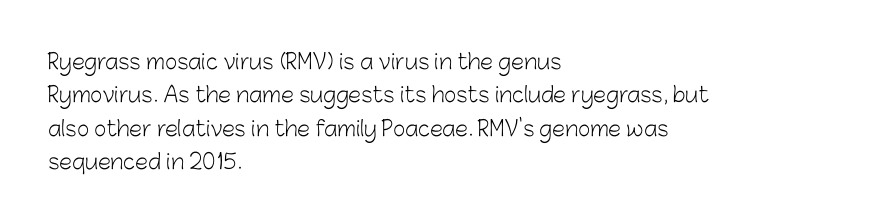
Q: Is the text bold? A: No.
Q: Is the text italic (slanted)? A: No, it is upright.
Q: Is the text underlined? A: No.
Q: How is the paragraph aligned? A: Left-aligned.
Q: Is the spacing between letters normal or unusually wide? A: Normal.
Q: Is the spacing between lines tight, normal or loose? A: Normal.
